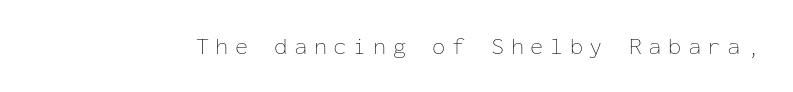
The horizontal fit of the characters is loose and conspicuously gappy. The type sits square on the baseline with zero lean. A clean baseline with only descenders dipping below it. No extra ink here — the face is not bold.
